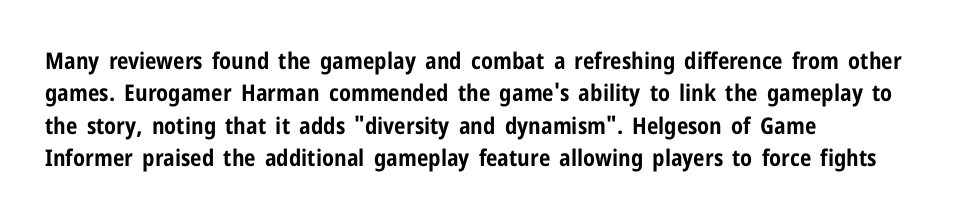
The image shows 23 px bold type, upright; set left-aligned, normal line spacing (1.41x), normal letter spacing, not underlined.
